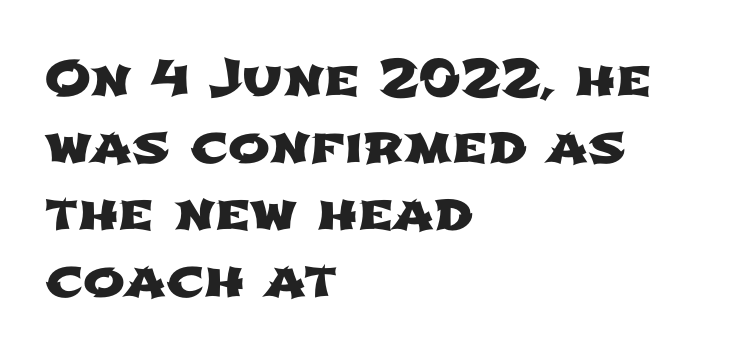
{"serif": "no", "width": "wide", "stroke_contrast": "low", "x_height": "medium", "monospaced": "no", "underline": "no", "align": "left", "line_spacing": "normal", "line_spacing_ratio": 1.34, "letter_spacing": "normal", "letter_spacing_em": 0.0, "glyph_px": 50}
